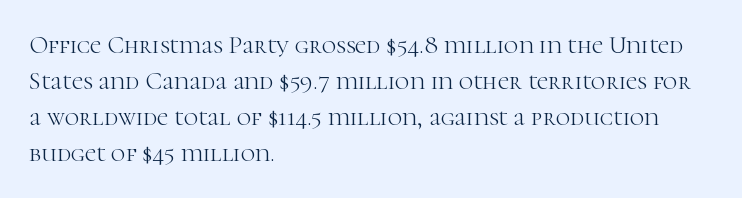
{"italic": "no", "bold": "no", "underline": "no", "align": "left", "line_spacing": "normal", "line_spacing_ratio": 1.44, "letter_spacing": "normal", "letter_spacing_em": 0.0, "glyph_px": 25}
